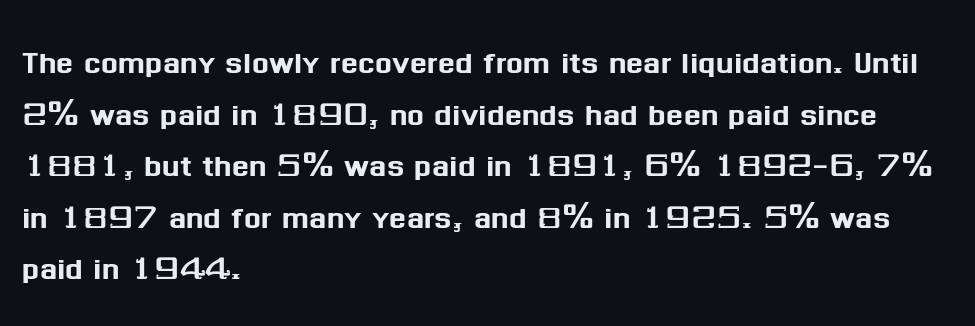
Q: Is the text italic (slanted)? A: No, it is upright.
Q: Is the typeface a serif or a sans-serif typeface? A: Sans-serif.
Q: Is the text underlined? A: No.
Q: How is the paragraph aligned? A: Left-aligned.
Q: Is the spacing between letters normal or unusually wide? A: Normal.
Q: Is the spacing between lines tight, normal or loose? A: Normal.
Q: Width (condensed, normal, or wide)? A: Normal.
Q: Stroke contrast? A: Medium.
Q: x-height? A: Medium.
Q: Monospaced? A: No.
